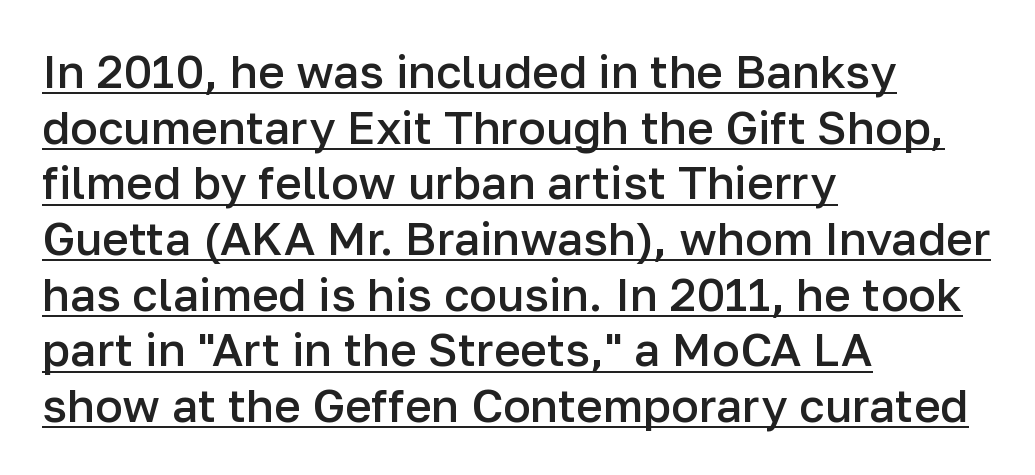
Has an underline been added? It has. These lines are rendered in a variable-pitch font. This is the in-between weight designers call semibold or demi. You can tell from the bare stems that sans-serif type was used. Ordinary non-slanted type is in use. Alignment: flush left.
